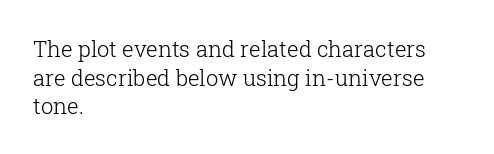
The image shows 22 px text type, upright; set left-aligned, normal line spacing (1.3x), normal letter spacing, not underlined.
